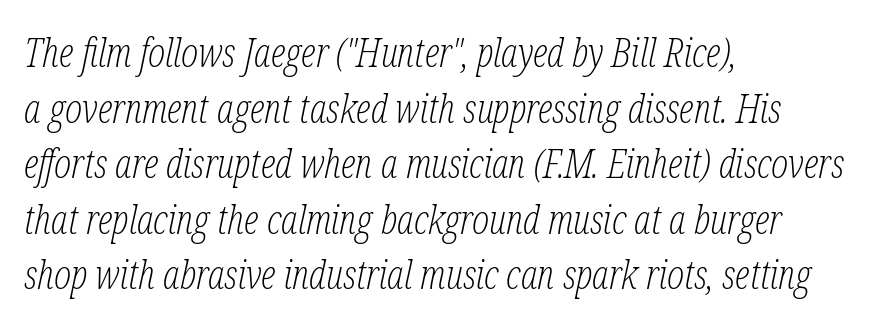
{"serif": "yes", "italic": "yes", "lean": "right", "slant_degrees": 12, "bold": "no", "weight": "light", "width": "condensed", "stroke_contrast": "low", "x_height": "medium", "monospaced": "no", "underline": "no", "align": "left", "line_spacing": "normal", "line_spacing_ratio": 1.39, "letter_spacing": "normal", "letter_spacing_em": 0.0, "glyph_px": 40}
